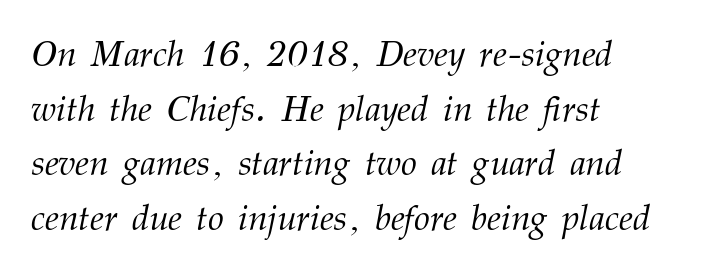
Q: Is the text bold? A: No.
Q: Is the text italic (slanted)? A: Yes, it leans right by about 12 degrees.
Q: Is the typeface a serif or a sans-serif typeface? A: Serif.
Q: Is the text underlined? A: No.
Q: How is the paragraph aligned? A: Left-aligned.
Q: Is the spacing between letters normal or unusually wide? A: Normal.
Q: Is the spacing between lines tight, normal or loose? A: Normal.
Q: Width (condensed, normal, or wide)? A: Normal.
Q: Stroke contrast? A: Medium.
Q: x-height? A: Medium.
Q: Monospaced? A: No.
